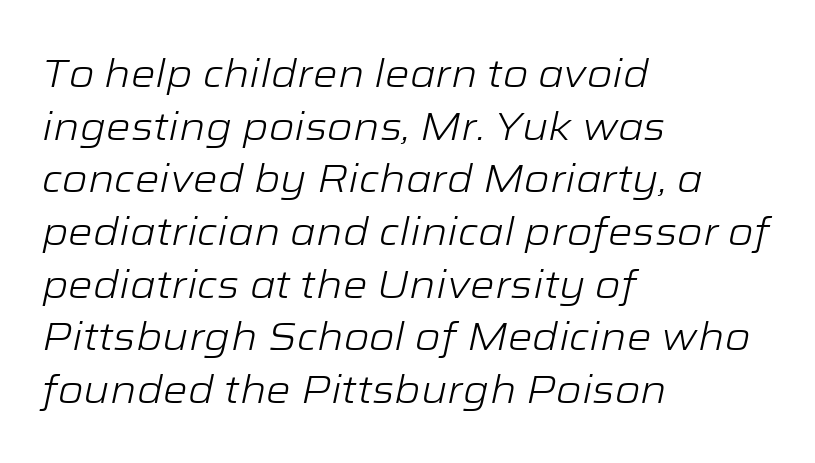
Q: Is the text bold? A: No.
Q: Is the text italic (slanted)? A: Yes, it leans right by about 12 degrees.
Q: Is the text underlined? A: No.
Q: How is the paragraph aligned? A: Left-aligned.
Q: Is the spacing between letters normal or unusually wide? A: Normal.
Q: Is the spacing between lines tight, normal or loose? A: Normal.
Q: Width (condensed, normal, or wide)? A: Wide.
Q: Stroke contrast? A: Low.
Q: x-height? A: Medium.
Q: Monospaced? A: No.
